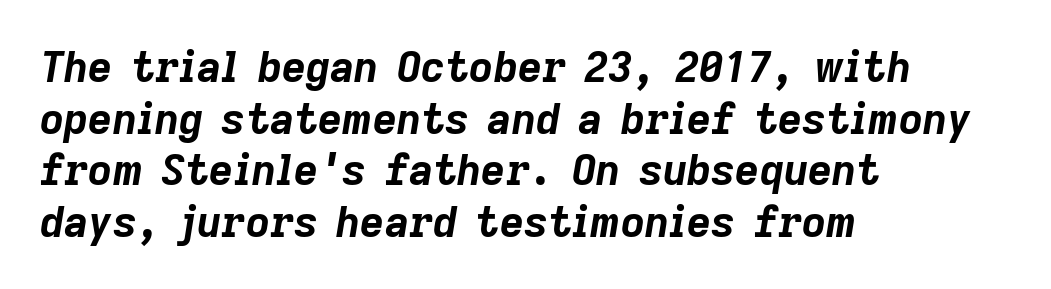
Q: Is the text bold? A: Yes.
Q: Is the text italic (slanted)? A: Yes, it leans right by about 9 degrees.
Q: Is the text underlined? A: No.
Q: How is the paragraph aligned? A: Left-aligned.
Q: Is the spacing between letters normal or unusually wide? A: Normal.
Q: Width (condensed, normal, or wide)? A: Normal.
Q: Stroke contrast? A: Low.
Q: x-height? A: Medium.
Q: Monospaced? A: No.
